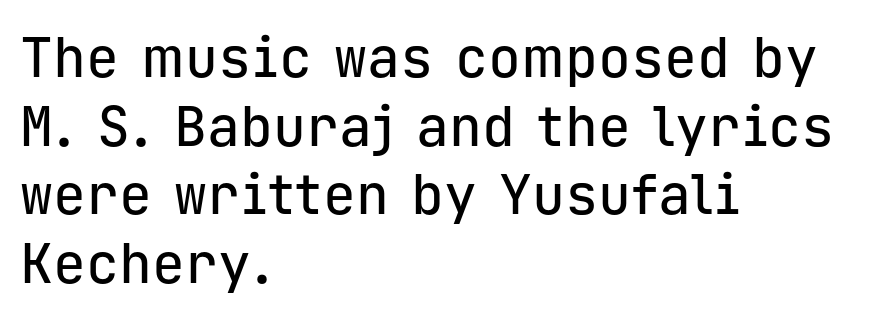
Every character sits straight up, as roman type does. Notice how the passage keeps a crisp vertical edge on the left only. The rendering uses typewriter-style spacing with identical character cells. This sample uses a sans-serif face. You could call the tracking neutral — neither tight nor loose.
